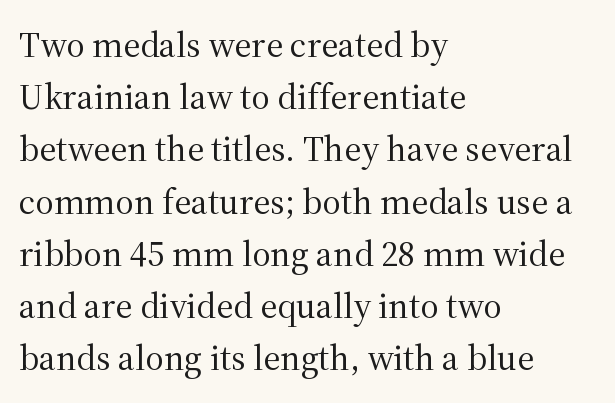
Plain, unruled lines of type. The rows are spaced the way most documents space them. Notice how the passage keeps a crisp vertical edge on the left only. The font sits on the lighter half of the weight spectrum, regular included. Designer's note — italics off, roman on. This sample has the flowing, uneven cadence of proportional lettering.
